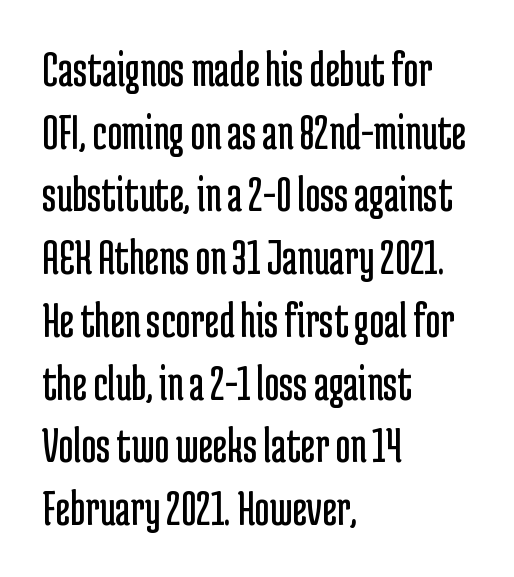
Q: Is the text bold? A: No.
Q: Is the text italic (slanted)? A: No, it is upright.
Q: Is the typeface a serif or a sans-serif typeface? A: Sans-serif.
Q: Is the text underlined? A: No.
Q: How is the paragraph aligned? A: Left-aligned.
Q: Is the spacing between letters normal or unusually wide? A: Normal.
Q: Width (condensed, normal, or wide)? A: Condensed.
Q: Stroke contrast? A: Low.
Q: x-height? A: Medium.
Q: Monospaced? A: No.
